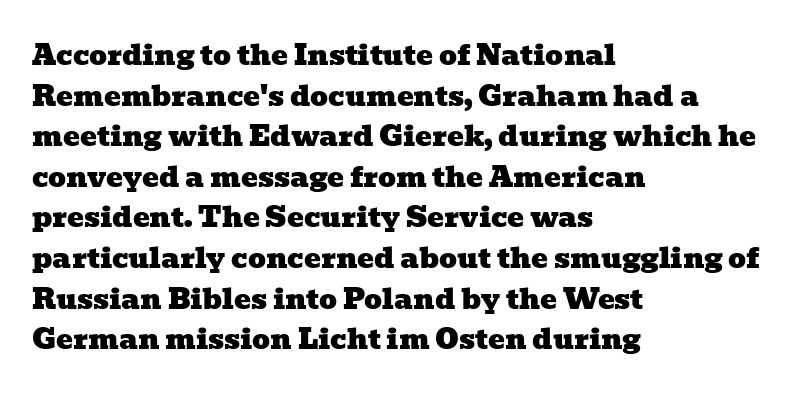
{"serif": "yes", "width": "wide", "stroke_contrast": "low", "x_height": "medium", "monospaced": "no", "underline": "no", "align": "left", "line_spacing": "normal", "line_spacing_ratio": 1.45, "letter_spacing": "normal", "letter_spacing_em": 0.0, "glyph_px": 28}
